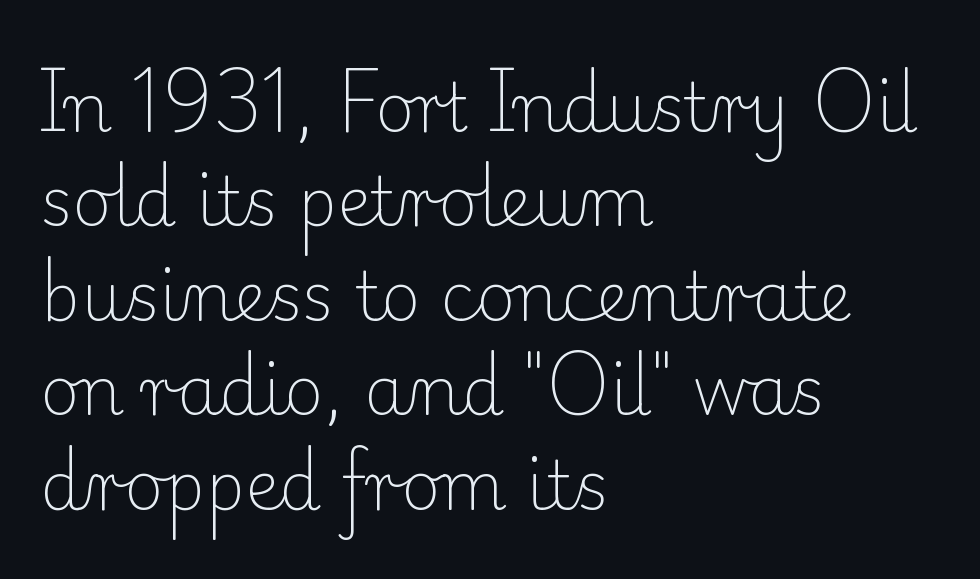
Q: Is the text bold? A: No.
Q: Is the text italic (slanted)? A: No, it is upright.
Q: Is the typeface a serif or a sans-serif typeface? A: Serif.
Q: Is the text underlined? A: No.
Q: How is the paragraph aligned? A: Left-aligned.
Q: Is the spacing between letters normal or unusually wide? A: Normal.
Q: Is the spacing between lines tight, normal or loose? A: Normal.
Q: Width (condensed, normal, or wide)? A: Normal.
Q: Stroke contrast? A: Low.
Q: x-height? A: Small.
Q: Monospaced? A: No.
